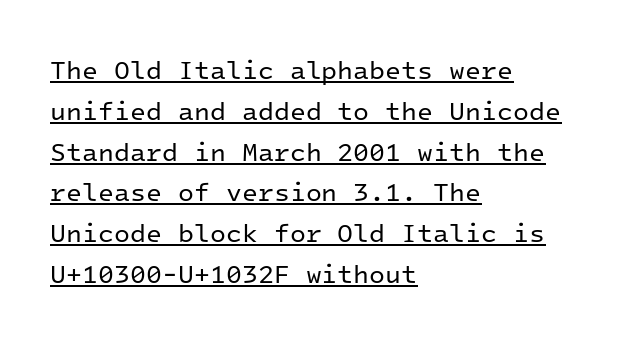
Q: Is the text bold? A: No.
Q: Is the text italic (slanted)? A: No, it is upright.
Q: Is the text underlined? A: Yes.
Q: How is the paragraph aligned? A: Left-aligned.
Q: Is the spacing between letters normal or unusually wide? A: Normal.
Q: Is the spacing between lines tight, normal or loose? A: Normal.
